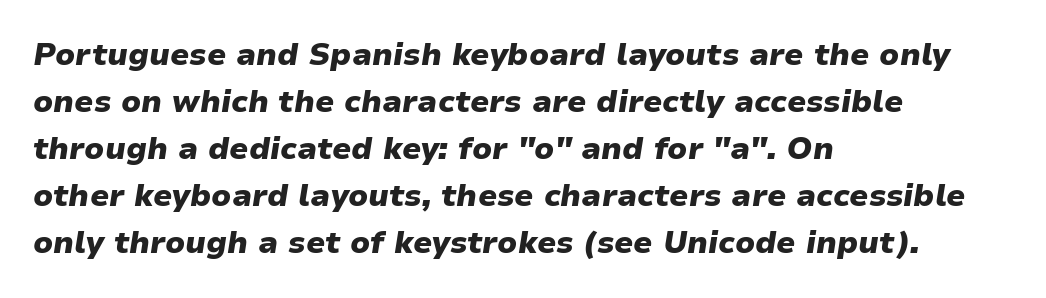
The image shows 31 px heavy type, italic (leaning right); set left-aligned, normal line spacing (1.52x), normal letter spacing, not underlined; low stroke contrast and a medium x-height.
